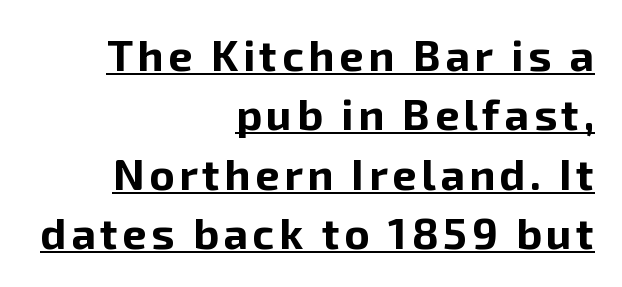
Here the designer chose a conventional face with non-uniform glyph widths. Visually the block forms a straight wall on the right and a jagged coastline on the left. To sum up the face: it is a sans, with no serifs. The rendering uses the underline text-decoration. Successive baselines arrive at the customary interval. A typesetter would mark this as roman, not italic.
